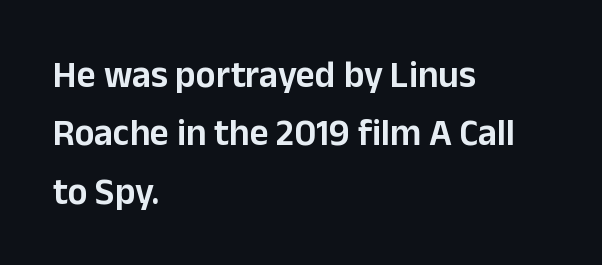
The image shows 37 px sans-serif type, upright; set left-aligned, normal line spacing (1.58x), normal letter spacing, not underlined; low stroke contrast and a medium x-height.
